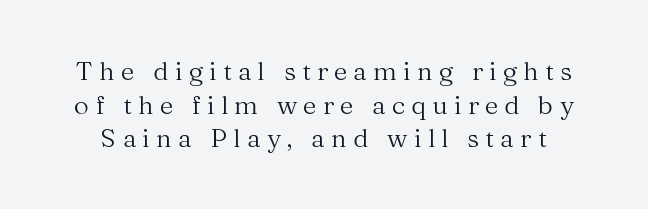
The image shows 26 px text type, upright; set normal line spacing (1.29x), unusually wide letter spacing (+0.24 em), not underlined.
